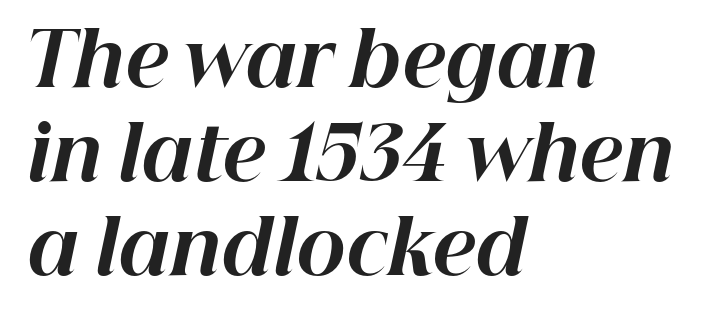
Q: Is the text bold? A: Yes.
Q: Is the text italic (slanted)? A: Yes, it leans right by about 12 degrees.
Q: Is the text underlined? A: No.
Q: How is the paragraph aligned? A: Left-aligned.
Q: Is the spacing between letters normal or unusually wide? A: Normal.
Q: Is the spacing between lines tight, normal or loose? A: Normal.
Q: Width (condensed, normal, or wide)? A: Normal.
Q: Stroke contrast? A: High.
Q: x-height? A: Medium.
Q: Monospaced? A: No.
